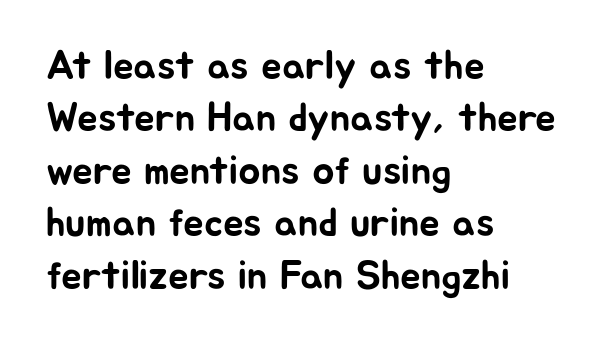
Q: Is the text italic (slanted)? A: No, it is upright.
Q: Is the typeface a serif or a sans-serif typeface? A: Sans-serif.
Q: Is the text underlined? A: No.
Q: How is the paragraph aligned? A: Left-aligned.
Q: Is the spacing between letters normal or unusually wide? A: Normal.
Q: Is the spacing between lines tight, normal or loose? A: Normal.
Q: Width (condensed, normal, or wide)? A: Normal.
Q: Stroke contrast? A: Low.
Q: x-height? A: Medium.
Q: Monospaced? A: No.
